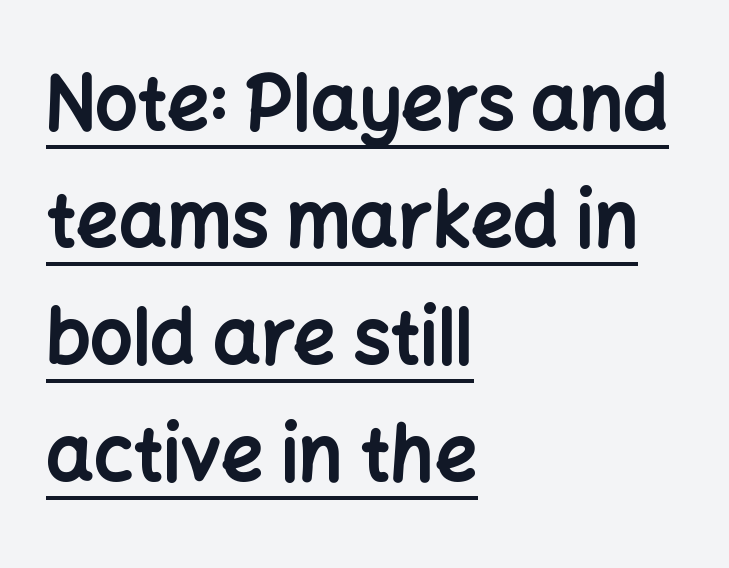
Q: Is the text bold? A: Yes.
Q: Is the text italic (slanted)? A: No, it is upright.
Q: Is the typeface a serif or a sans-serif typeface? A: Sans-serif.
Q: Is the text underlined? A: Yes.
Q: How is the paragraph aligned? A: Left-aligned.
Q: Is the spacing between letters normal or unusually wide? A: Normal.
Q: Is the spacing between lines tight, normal or loose? A: Normal.
Q: Width (condensed, normal, or wide)? A: Normal.
Q: Stroke contrast? A: Low.
Q: x-height? A: Medium.
Q: Monospaced? A: No.
